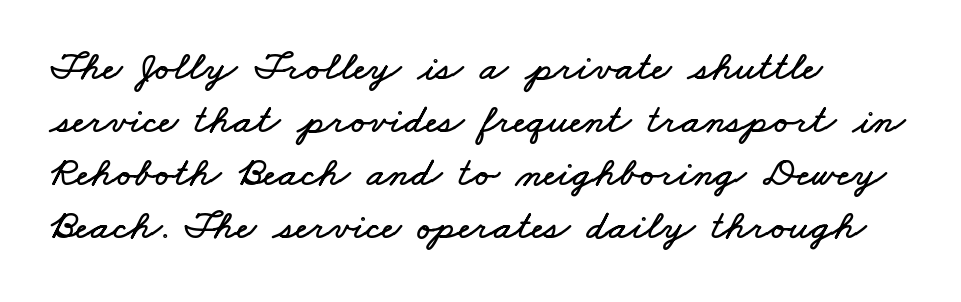
The gaps between neighbouring characters are ordinary and unremarkable. Quick note: underline off. These lines are set flush left with a ragged right edge. The passage shown stacks its lines at a standard gap.
